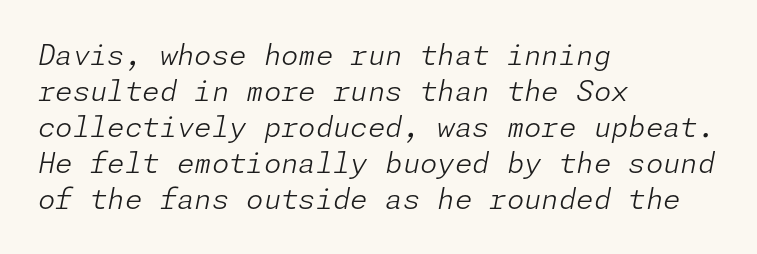
Q: Is the text bold? A: No.
Q: Is the text italic (slanted)? A: Yes, it leans right by about 11 degrees.
Q: Is the text underlined? A: No.
Q: How is the paragraph aligned? A: Left-aligned.
Q: Is the spacing between letters normal or unusually wide? A: Normal.
Q: Is the spacing between lines tight, normal or loose? A: Normal.
Q: Width (condensed, normal, or wide)? A: Normal.
Q: Stroke contrast? A: Low.
Q: x-height? A: Medium.
